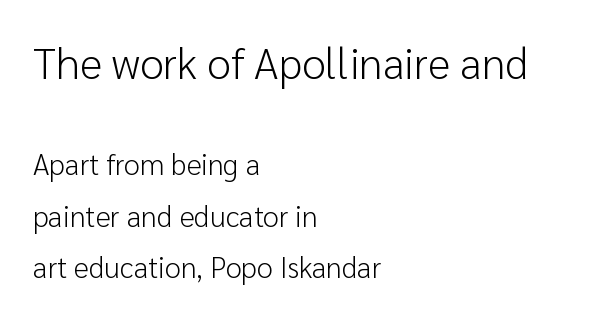
Underline: absent. Layout note: lines flush left. No italicization has been applied; the sample stays upright. The font family rendered here belongs to the sans-serif group. Glyph-to-glyph distance matches everyday printed text.
